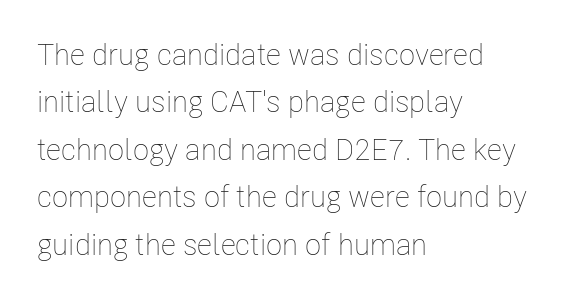
Q: Is the text bold? A: No.
Q: Is the text italic (slanted)? A: No, it is upright.
Q: Is the text underlined? A: No.
Q: How is the paragraph aligned? A: Left-aligned.
Q: Is the spacing between letters normal or unusually wide? A: Normal.
Q: Is the spacing between lines tight, normal or loose? A: Normal.
Q: Width (condensed, normal, or wide)? A: Condensed.
Q: Stroke contrast? A: Low.
Q: x-height? A: Medium.
Q: Monospaced? A: No.
